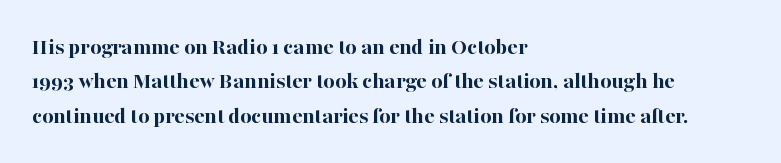
The image shows 24 px bold type, upright; set left-aligned, normal line spacing (1.43x), normal letter spacing, not underlined.
